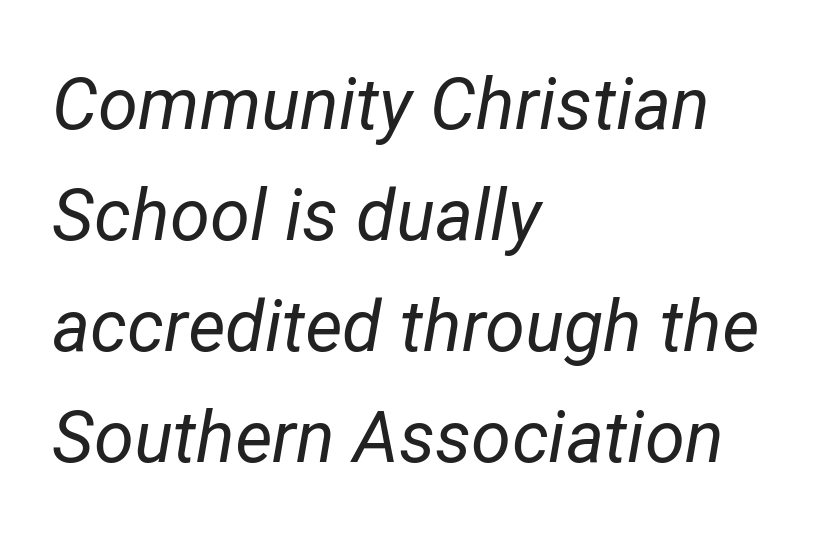
Q: Is the text bold? A: No.
Q: Is the text italic (slanted)? A: Yes, it leans right by about 12 degrees.
Q: Is the text underlined? A: No.
Q: How is the paragraph aligned? A: Left-aligned.
Q: Is the spacing between letters normal or unusually wide? A: Normal.
Q: Is the spacing between lines tight, normal or loose? A: Normal.
Q: Width (condensed, normal, or wide)? A: Normal.
Q: Stroke contrast? A: Low.
Q: x-height? A: Medium.
Q: Monospaced? A: No.
